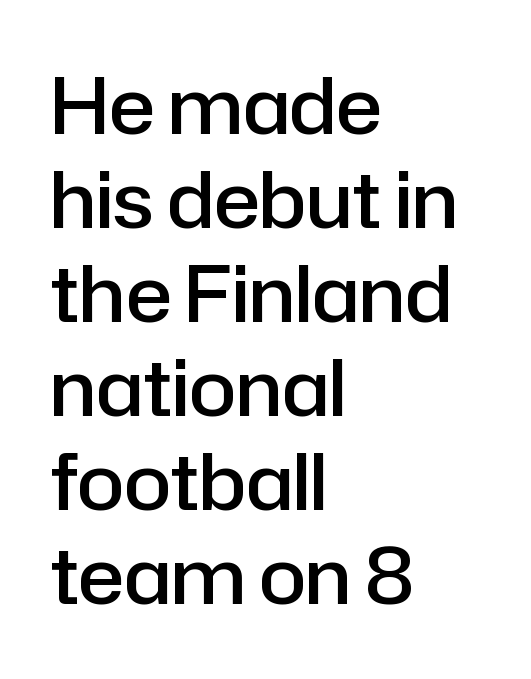
{"serif": "no", "italic": "no", "bold": "semi", "weight": "semibold", "width": "normal", "stroke_contrast": "low", "x_height": "medium", "monospaced": "no", "underline": "no", "align": "left", "line_spacing_ratio": 1.22, "letter_spacing": "normal", "letter_spacing_em": 0.0, "glyph_px": 77}
